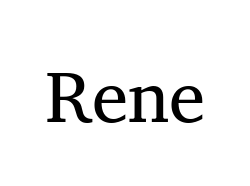
{"serif": "yes", "italic": "no", "bold": "no", "weight": "regular", "width": "normal", "stroke_contrast": "medium", "x_height": "medium", "monospaced": "no", "underline": "no", "letter_spacing": "normal", "letter_spacing_em": 0.0, "glyph_px": 73}
